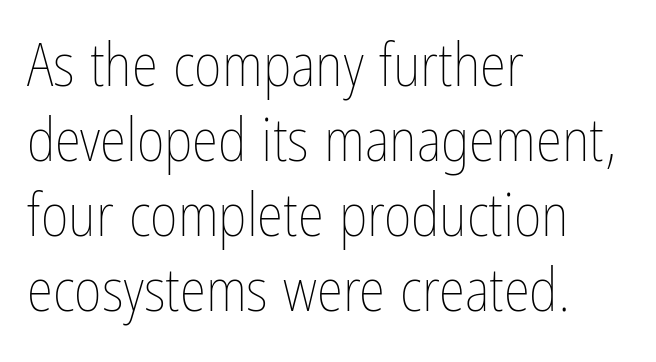
{"italic": "no", "bold": "no", "weight": "thin", "width": "condensed", "stroke_contrast": "low", "x_height": "medium", "monospaced": "no", "underline": "no", "align": "left", "line_spacing": "normal", "line_spacing_ratio": 1.25, "letter_spacing": "normal", "letter_spacing_em": 0.0, "glyph_px": 60}
